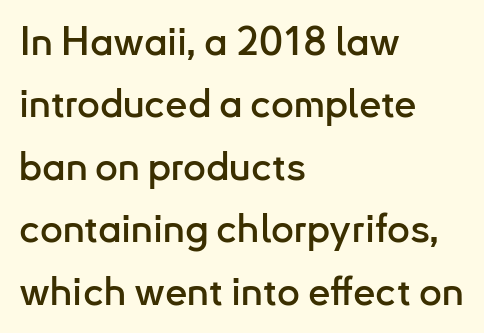
Q: Is the text italic (slanted)? A: No, it is upright.
Q: Is the typeface a serif or a sans-serif typeface? A: Sans-serif.
Q: Is the text underlined? A: No.
Q: How is the paragraph aligned? A: Left-aligned.
Q: Is the spacing between letters normal or unusually wide? A: Normal.
Q: Is the spacing between lines tight, normal or loose? A: Normal.
Q: Width (condensed, normal, or wide)? A: Normal.
Q: Stroke contrast? A: Low.
Q: x-height? A: Small.
Q: Monospaced? A: No.
